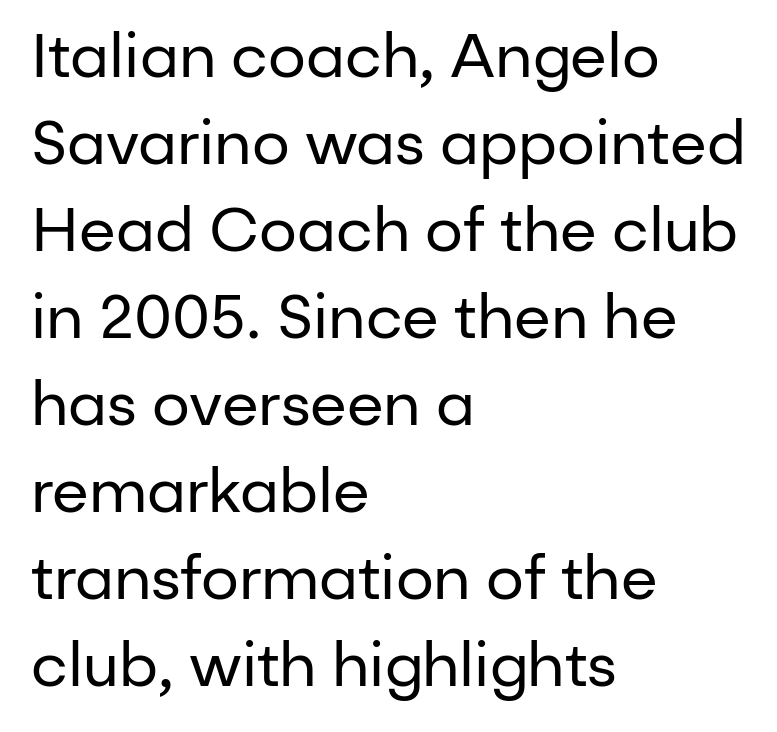
The image shows 60 px regular-weight sans-serif type, upright; set left-aligned, normal line spacing (1.45x), normal letter spacing, not underlined; low stroke contrast and a medium x-height.
